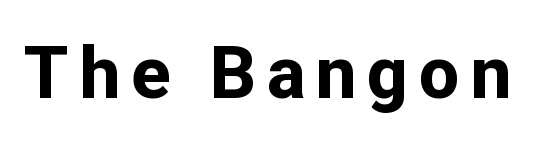
The image shows 72 px bold sans-serif type, upright; set not underlined; low stroke contrast and a medium x-height.
